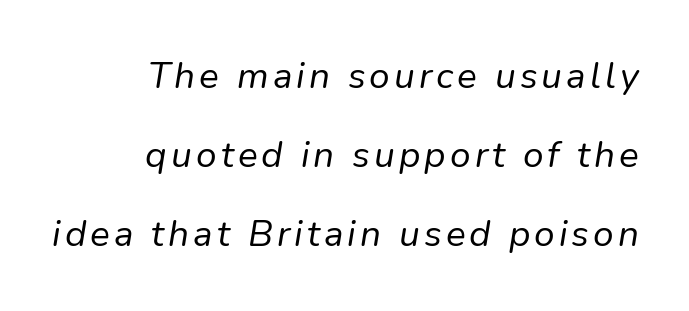
{"italic": "yes", "lean": "right", "slant_degrees": 9, "bold": "no", "weight": "regular", "width": "normal", "stroke_contrast": "low", "x_height": "medium", "monospaced": "no", "underline": "no", "align": "right", "line_spacing": "loose", "line_spacing_ratio": 2.14, "glyph_px": 37}
